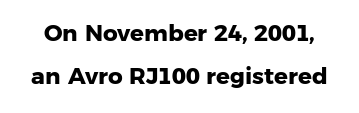
Letters rest on an invisible, unmarked baseline. Each glyph is drawn with heavy, bold strokes. Nobody touched the tracking dial on this one.
